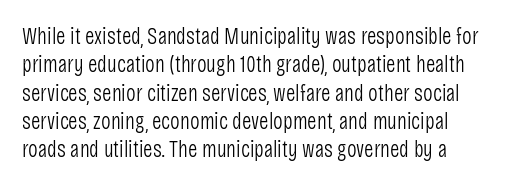
Q: Is the text bold? A: No.
Q: Is the text italic (slanted)? A: No, it is upright.
Q: Is the text underlined? A: No.
Q: Is the spacing between letters normal or unusually wide? A: Normal.
